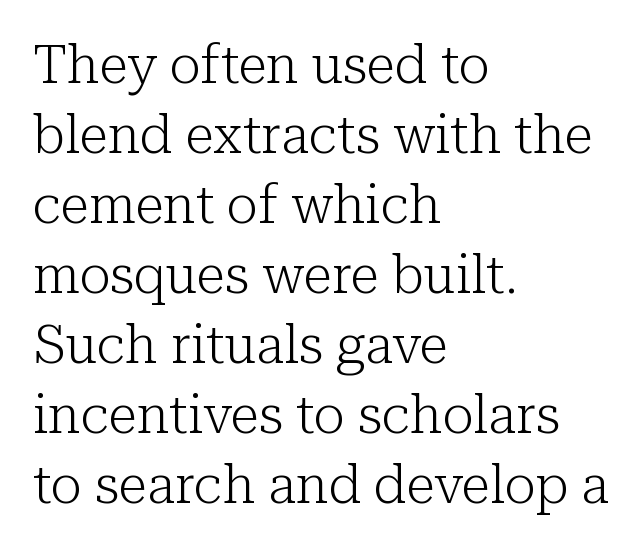
The image shows 53 px light serif type, upright; set left-aligned, normal line spacing (1.32x), normal letter spacing, not underlined; low stroke contrast and a medium x-height.
